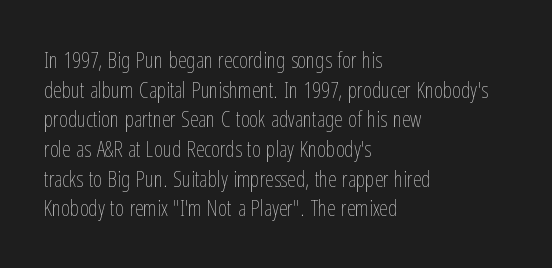
Q: Is the text bold? A: No.
Q: Is the text italic (slanted)? A: No, it is upright.
Q: Is the text underlined? A: No.
Q: How is the paragraph aligned? A: Left-aligned.
Q: Is the spacing between letters normal or unusually wide? A: Normal.
Q: Is the spacing between lines tight, normal or loose? A: Normal.
